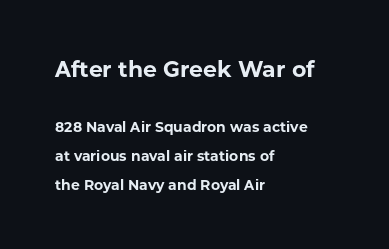
{"italic": "no", "bold": "yes", "underline": "no", "align": "left", "line_spacing": "loose", "line_spacing_ratio": 2.06, "letter_spacing": "normal", "letter_spacing_em": 0.0, "larger_block": "first", "size_ratio": 1.57, "glyph_px": 22}
